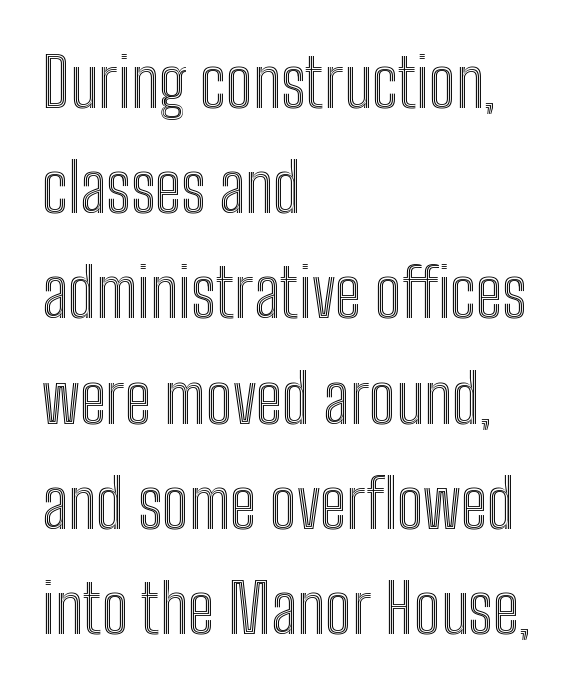
The letters stand straight up with perfectly vertical stems. One glance says typical: line gaps are just what's usual. You could not count columns in this text — the font is proportionally spaced. Observe the ordinary spacing: letters are neighbours, not strangers.
